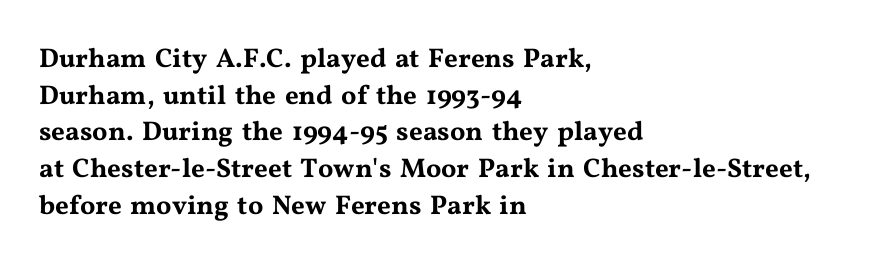
Alignment: flush left. The lettering stays uniformly vertical, giving the passage a roman look. The block of text has a typical density, with ordinary space between rows. Beneath every word, the page is bare. Compared with typical body copy, the letter spacing here is the same.
